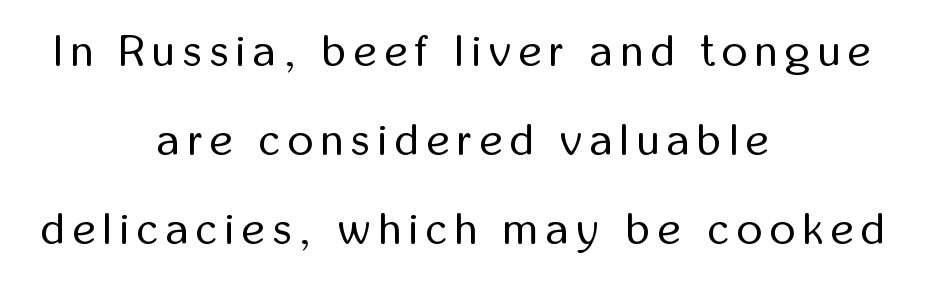
The image shows 44 px regular-weight, condensed sans-serif type, upright; set centered, loose line spacing (2.02x), not underlined; low stroke contrast and a medium x-height.
